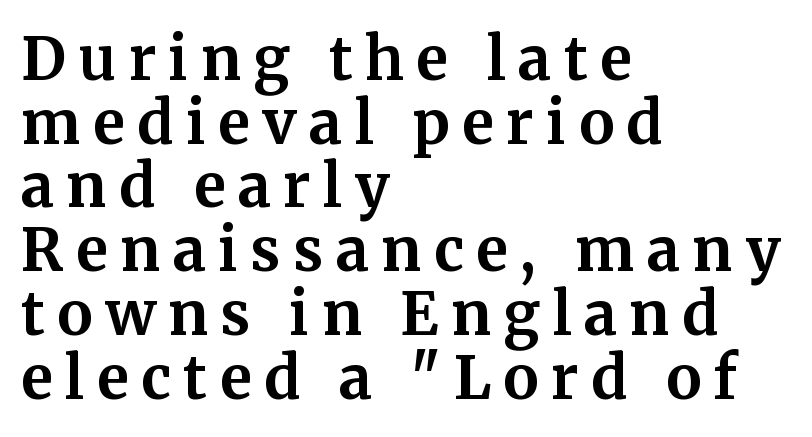
The image shows 59 px bold serif type, upright; set left-aligned, tight line spacing (1.08x), unusually wide letter spacing (+0.21 em), not underlined; medium stroke contrast and a medium x-height.
